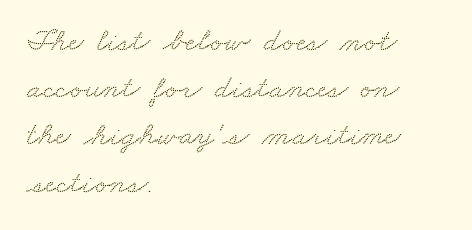
{"serif": "yes", "width": "wide", "stroke_contrast": "low", "x_height": "small", "monospaced": "no", "underline": "no", "align": "left", "line_spacing": "normal", "line_spacing_ratio": 1.43, "letter_spacing": "normal", "letter_spacing_em": 0.0, "glyph_px": 33}
